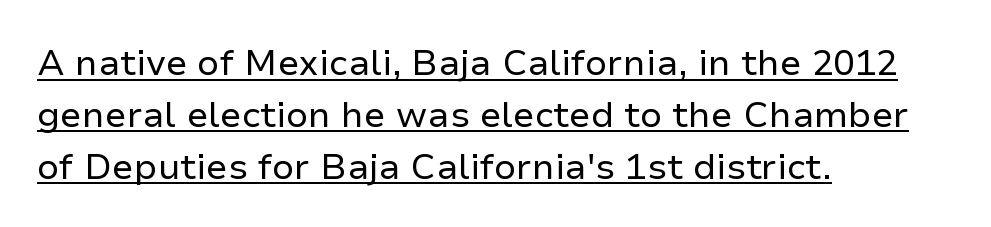
{"serif": "no", "italic": "no", "bold": "no", "weight": "regular", "width": "normal", "stroke_contrast": "low", "x_height": "medium", "monospaced": "no", "underline": "yes", "align": "left", "line_spacing": "normal", "line_spacing_ratio": 1.44, "letter_spacing": "normal", "letter_spacing_em": 0.0, "glyph_px": 36}
